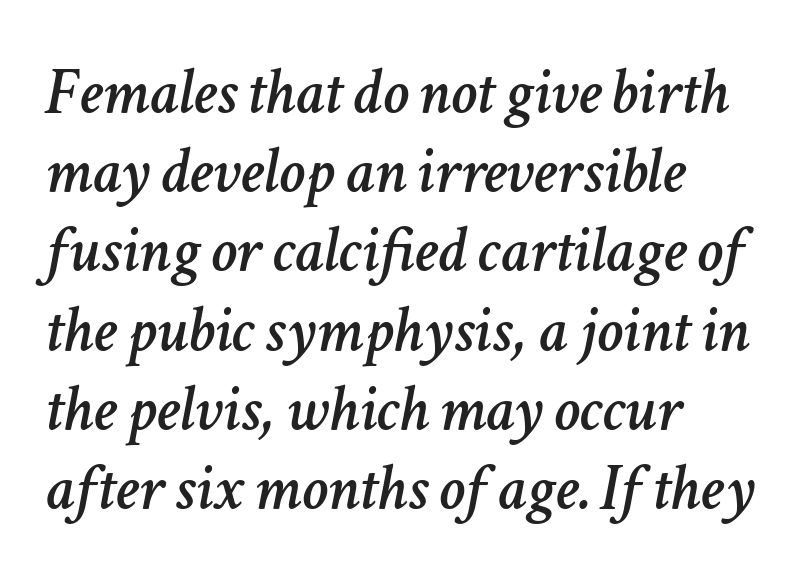
What stands out about the letter spacing? Nothing — it is the standard amount. These lines are rendered in a variable-pitch font. Letters rest on an invisible, unmarked baseline. Quick note: italic. Notice how the passage keeps a crisp vertical edge on the left only.
